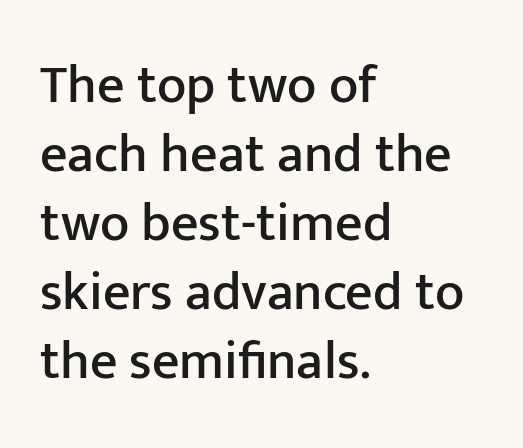
The image shows 54 px sans-serif type, upright; set left-aligned, normal line spacing (1.28x), normal letter spacing, not underlined; low stroke contrast and a medium x-height.
